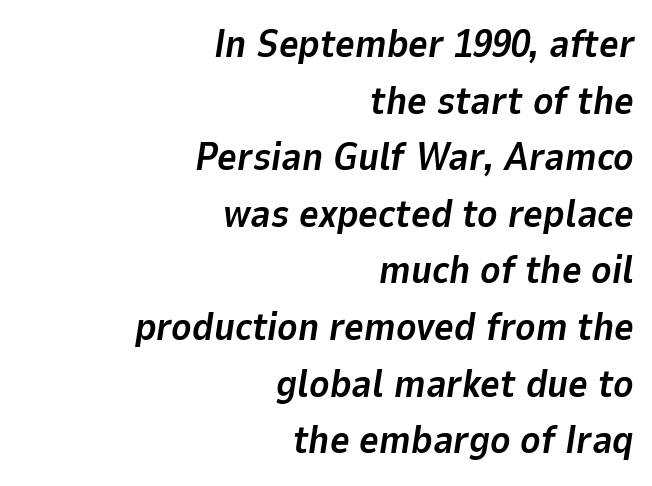
{"italic": "yes", "lean": "right", "slant_degrees": 9, "bold": "yes", "weight": "bold", "width": "normal", "stroke_contrast": "low", "x_height": "medium", "monospaced": "no", "underline": "no", "align": "right", "line_spacing": "normal", "line_spacing_ratio": 1.49, "letter_spacing": "normal", "letter_spacing_em": 0.0, "glyph_px": 38}
